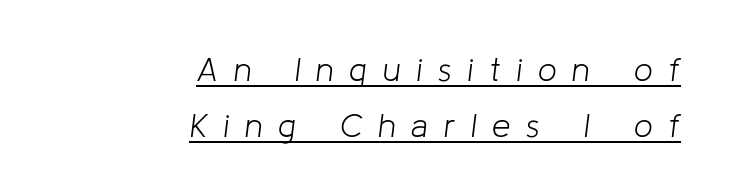
Spacing verdict: proportional, widths tailored to each character. The whole block is typeset with a tilt. A baseline rule has been typeset under these characters. A flush-right, rag-left setting is used for this passage. How are the letters spaced? Widely, with obvious added tracking.
